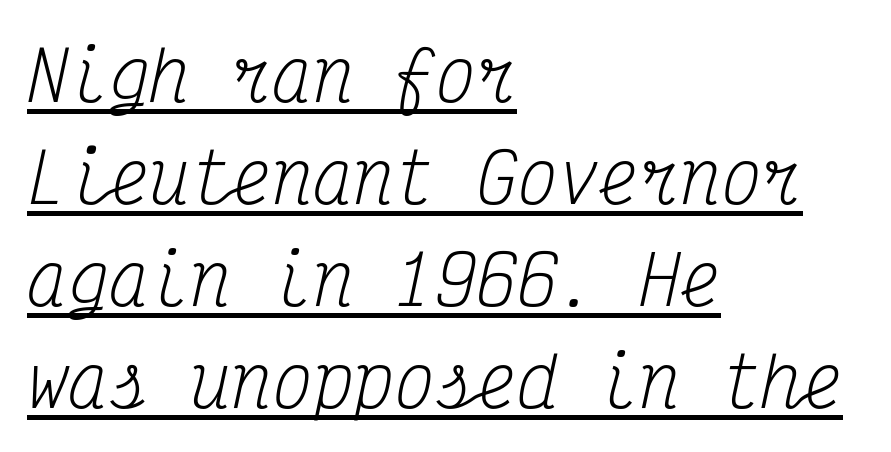
{"serif": "yes", "italic": "yes", "lean": "right", "slant_degrees": 12, "bold": "no", "weight": "regular", "width": "condensed", "stroke_contrast": "medium", "x_height": "medium", "monospaced": "yes", "underline": "yes", "align": "left", "line_spacing": "normal", "line_spacing_ratio": 1.5, "letter_spacing": "normal", "letter_spacing_em": 0.0, "glyph_px": 68}
